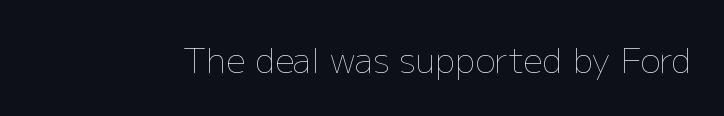
Q: Is the text bold? A: No.
Q: Is the text italic (slanted)? A: No, it is upright.
Q: Is the text underlined? A: No.
Q: Is the spacing between letters normal or unusually wide? A: Normal.
Q: Width (condensed, normal, or wide)? A: Normal.
Q: Stroke contrast? A: Low.
Q: x-height? A: Medium.
Q: Monospaced? A: No.
